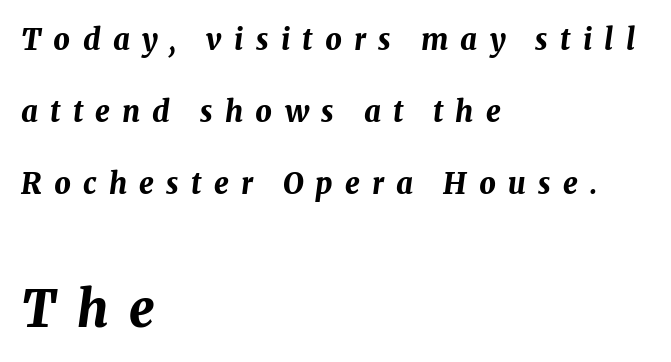
{"italic": "yes", "lean": "right", "slant_degrees": 8, "bold": "yes", "weight": "bold", "width": "normal", "stroke_contrast": "medium", "x_height": "medium", "monospaced": "no", "underline": "no", "align": "left", "line_spacing": "loose", "line_spacing_ratio": 2.48, "letter_spacing": "wide", "letter_spacing_em": 0.42, "larger_block": "second", "size_ratio": 1.72, "glyph_px": 50}
